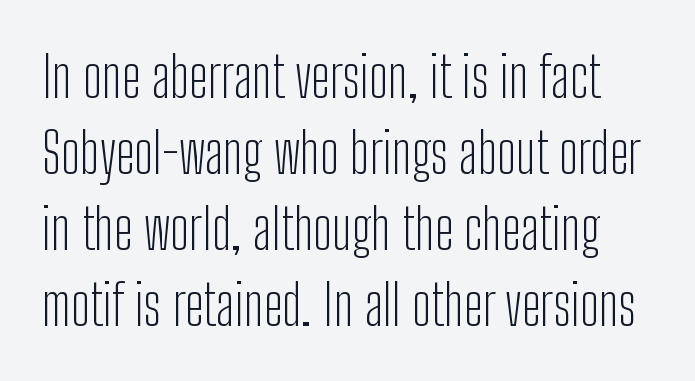
Unlike italic type, these characters show no tilt at all. One glance says typical: line gaps are just what's usual. Varying glyph widths throughout — classic text-font behaviour. Is this a heavy cut? Hardly; it is regular or lighter.
